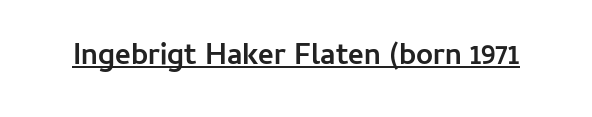
Note the varied advance widths — an 'i' is clearly narrower than an 'm'. Letter spacing: default. The passage shown is underscored from start to finish. The text was rendered using a sans face with plain stroke endings.
